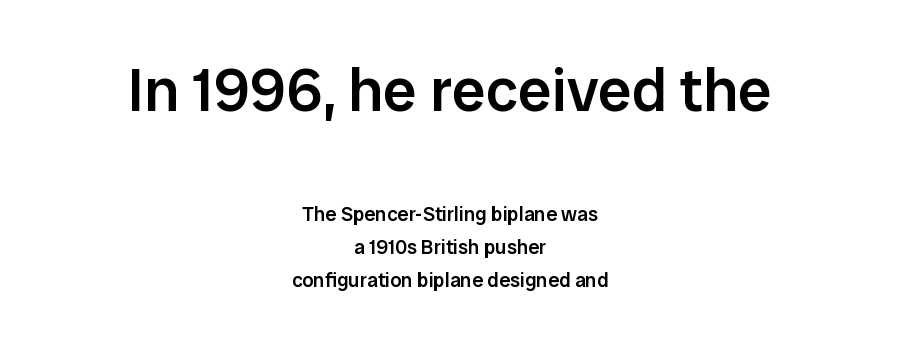
{"serif": "no", "italic": "no", "bold": "semi", "weight": "semibold", "width": "normal", "stroke_contrast": "low", "x_height": "medium", "monospaced": "no", "underline": "no", "align": "center", "line_spacing": "normal", "line_spacing_ratio": 1.67, "letter_spacing": "normal", "letter_spacing_em": 0.0, "larger_block": "first", "size_ratio": 3.05, "glyph_px": 61}
